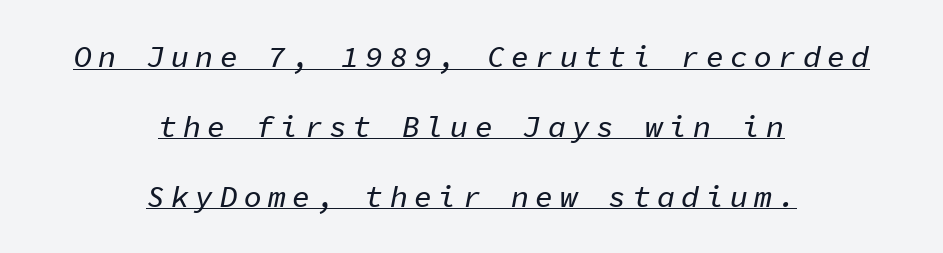
{"italic": "yes", "lean": "right", "slant_degrees": 11, "width": "normal", "stroke_contrast": "low", "x_height": "medium", "monospaced": "yes", "underline": "yes", "align": "center", "line_spacing": "loose", "line_spacing_ratio": 2.33, "letter_spacing": "wide", "letter_spacing_em": 0.21, "glyph_px": 30}
